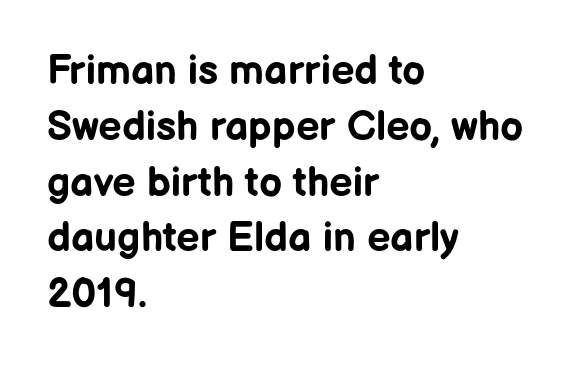
Q: Is the text bold? A: Yes.
Q: Is the text italic (slanted)? A: No, it is upright.
Q: Is the typeface a serif or a sans-serif typeface? A: Sans-serif.
Q: Is the text underlined? A: No.
Q: How is the paragraph aligned? A: Left-aligned.
Q: Is the spacing between letters normal or unusually wide? A: Normal.
Q: Is the spacing between lines tight, normal or loose? A: Normal.
Q: Width (condensed, normal, or wide)? A: Normal.
Q: Stroke contrast? A: Low.
Q: x-height? A: Medium.
Q: Monospaced? A: No.
